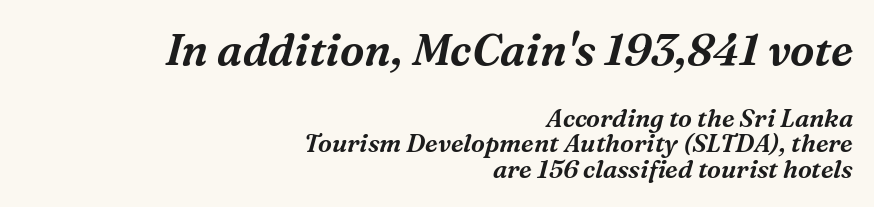
{"serif": "yes", "italic": "yes", "lean": "right", "slant_degrees": 16, "width": "normal", "stroke_contrast": "medium", "x_height": "medium", "monospaced": "no", "underline": "no", "align": "right", "line_spacing": "tight", "line_spacing_ratio": 1.03, "letter_spacing": "normal", "letter_spacing_em": 0.0, "larger_block": "first", "size_ratio": 1.76, "glyph_px": 44}
